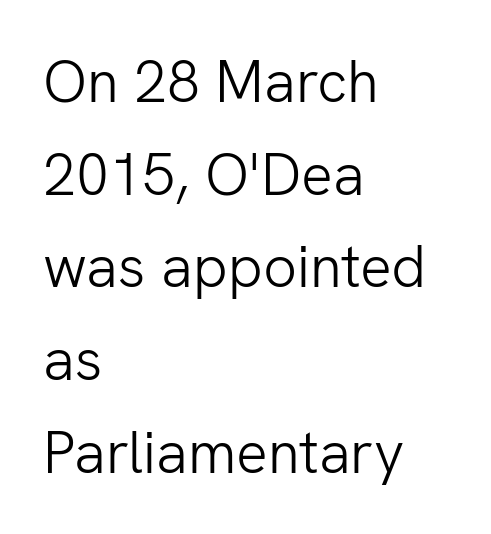
This rendering leaves character spacing at its baseline value. Honestly, there is no underline to notice here at all. Bold? No — there's no thickening of the strokes. Look at the bottom of the vertical strokes: they stop flat, with no serifs.
